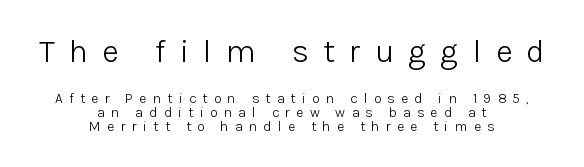
{"serif": "no", "italic": "no", "bold": "no", "weight": "light", "width": "normal", "stroke_contrast": "low", "x_height": "medium", "monospaced": "no", "underline": "no", "align": "center", "line_spacing": "tight", "line_spacing_ratio": 1.0, "letter_spacing": "wide", "letter_spacing_em": 0.45, "larger_block": "first", "size_ratio": 2.29, "glyph_px": 32}
